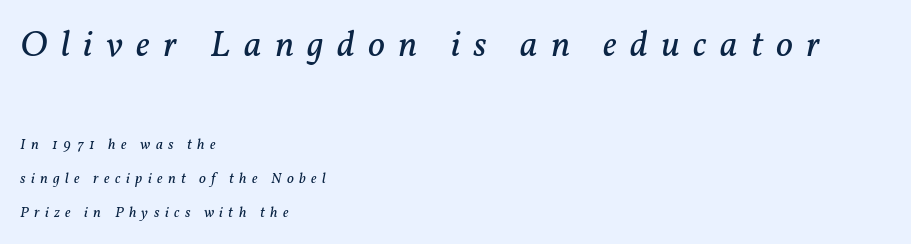
The image shows 37 px regular-weight serif type, italic (leaning right); set left-aligned, loose line spacing (2.27x), unusually wide letter spacing (+0.36 em), not underlined; the first (top) block is 2.47x larger; low stroke contrast and a medium x-height.
